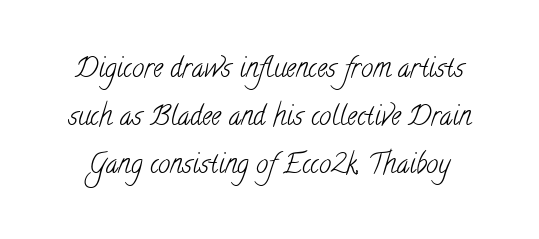
The tracking reads as untouched default to a designer's eye. The face looks like a standard text weight, possibly lighter. Has an underline been added? It has not.
